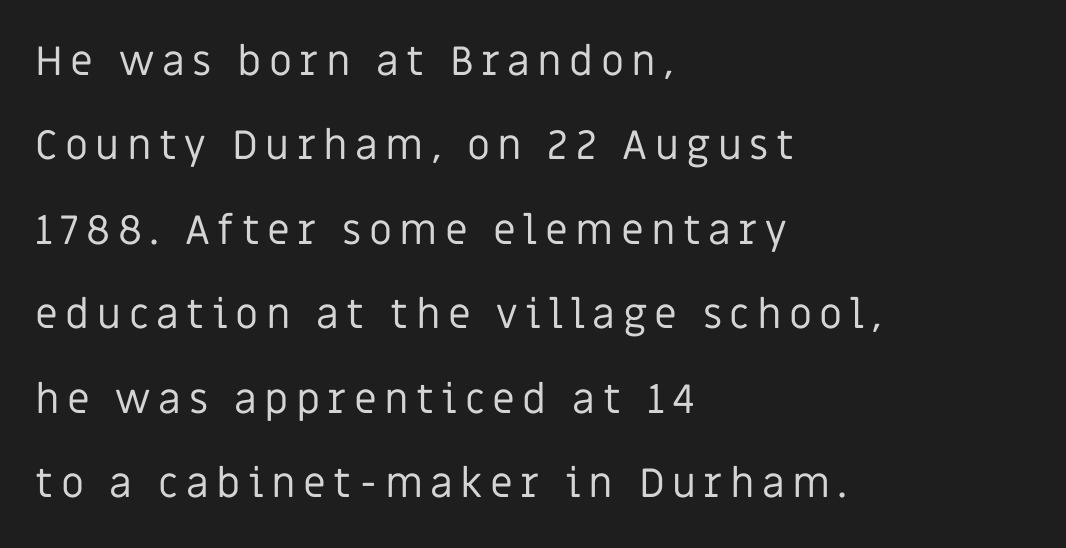
{"serif": "no", "italic": "no", "bold": "no", "weight": "regular", "width": "normal", "stroke_contrast": "low", "x_height": "large", "monospaced": "no", "underline": "no", "align": "left", "line_spacing": "loose", "line_spacing_ratio": 2.06, "glyph_px": 41}
